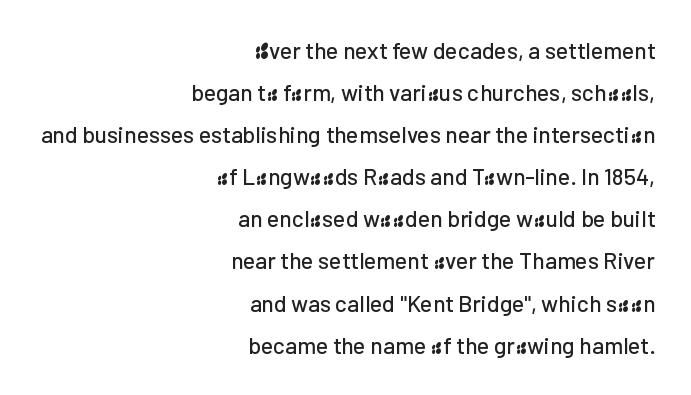
{"italic": "no", "underline": "no", "align": "right", "line_spacing_ratio": 1.83, "letter_spacing": "normal", "letter_spacing_em": 0.0, "glyph_px": 23}
